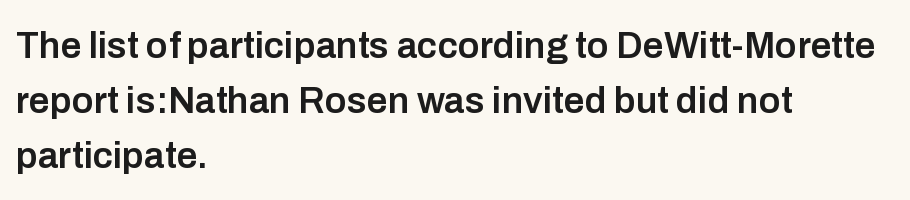
Q: Is the text bold? A: Semi-bold.
Q: Is the text italic (slanted)? A: No, it is upright.
Q: Is the typeface a serif or a sans-serif typeface? A: Sans-serif.
Q: Is the text underlined? A: No.
Q: How is the paragraph aligned? A: Left-aligned.
Q: Is the spacing between letters normal or unusually wide? A: Normal.
Q: Is the spacing between lines tight, normal or loose? A: Normal.
Q: Width (condensed, normal, or wide)? A: Normal.
Q: Stroke contrast? A: Low.
Q: x-height? A: Medium.
Q: Monospaced? A: No.
